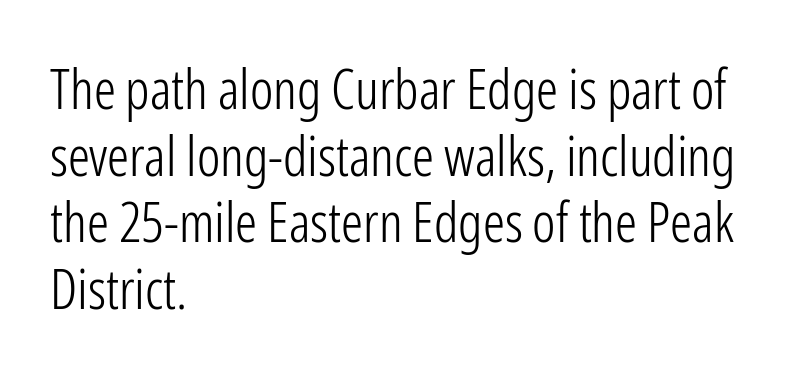
The image shows 55 px light, condensed sans-serif type, upright; set left-aligned, line spacing 1.21x, normal letter spacing, not underlined; low stroke contrast and a medium x-height.
